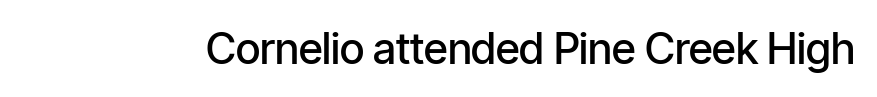
Q: Is the text bold? A: Semi-bold.
Q: Is the text italic (slanted)? A: No, it is upright.
Q: Is the typeface a serif or a sans-serif typeface? A: Sans-serif.
Q: Is the text underlined? A: No.
Q: Is the spacing between letters normal or unusually wide? A: Normal.
Q: Width (condensed, normal, or wide)? A: Condensed.
Q: Stroke contrast? A: Low.
Q: x-height? A: Medium.
Q: Monospaced? A: No.
